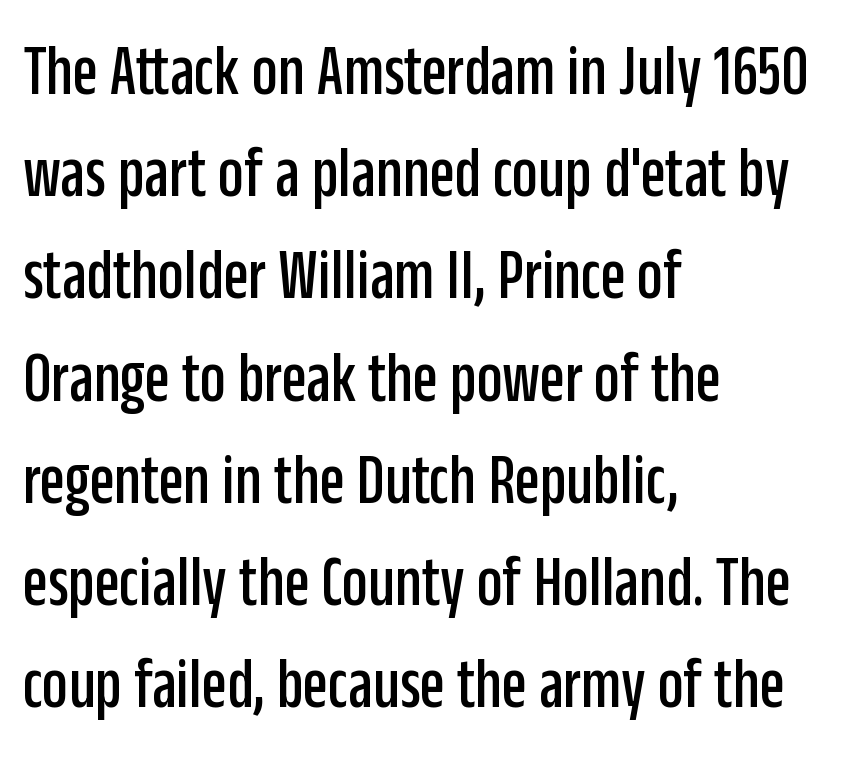
The setting favours the left margin, as ordinary paragraphs usually do. Unmarked baselines from the first word to the last. The lettering holds an erect, upright posture throughout. Check where the strokes stop: nothing finishes them off — pure sans. This sample has the flowing, uneven cadence of proportional lettering.
